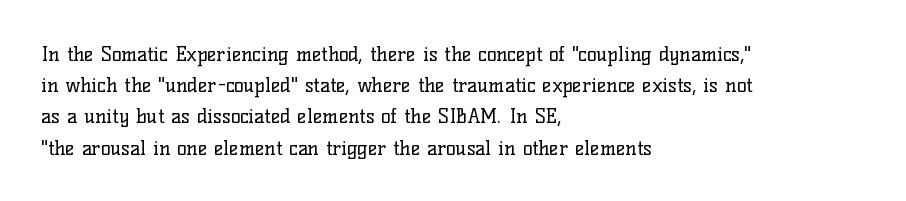
The image shows 20 px text type, upright; set left-aligned, normal line spacing (1.56x), normal letter spacing, not underlined.
